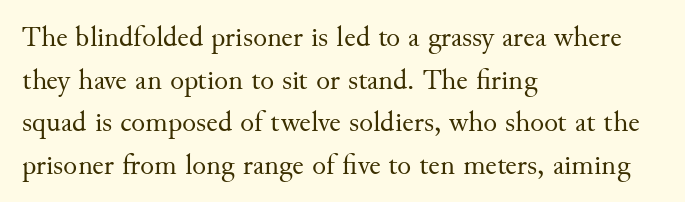
Q: Is the text bold? A: No.
Q: Is the text italic (slanted)? A: No, it is upright.
Q: Is the typeface a serif or a sans-serif typeface? A: Serif.
Q: Is the text underlined? A: No.
Q: How is the paragraph aligned? A: Left-aligned.
Q: Is the spacing between letters normal or unusually wide? A: Normal.
Q: Is the spacing between lines tight, normal or loose? A: Normal.
Q: Width (condensed, normal, or wide)? A: Normal.
Q: Stroke contrast? A: Medium.
Q: x-height? A: Small.
Q: Monospaced? A: No.
